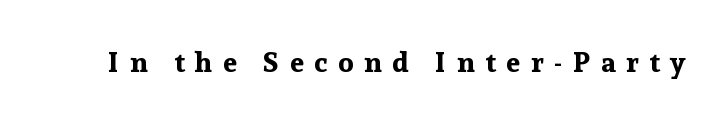
{"serif": "yes", "italic": "no", "bold": "yes", "weight": "bold", "width": "normal", "stroke_contrast": "low", "x_height": "medium", "monospaced": "no", "underline": "no", "letter_spacing": "wide", "letter_spacing_em": 0.38, "glyph_px": 28}
